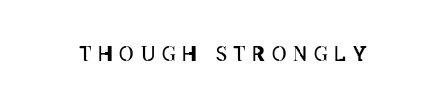
{"italic": "no", "bold": "no", "underline": "no", "letter_spacing": "wide", "letter_spacing_em": 0.34, "glyph_px": 20}
